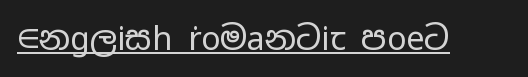
{"serif": "no", "italic": "no", "bold": "no", "weight": "regular", "width": "wide", "stroke_contrast": "low", "x_height": "medium", "monospaced": "no", "underline": "yes", "letter_spacing": "normal", "letter_spacing_em": 0.0, "glyph_px": 32}
